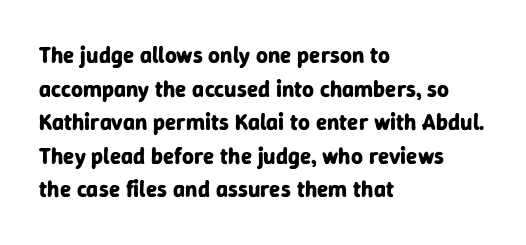
Each line starts at the same left margin while the right side varies. One glance says typical: line gaps are just what's usual. Nope, not italic — everything's standing straight. Plenty of ink on the page — the face is bold.
